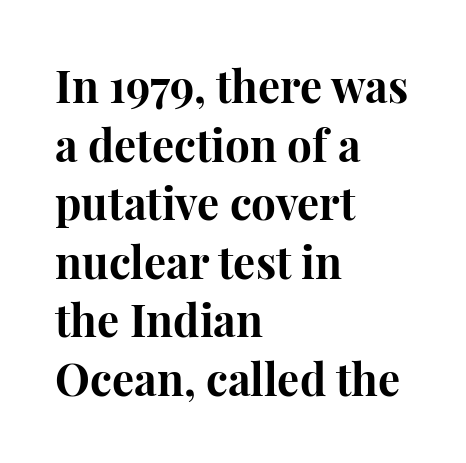
Q: Is the text bold? A: Yes.
Q: Is the text italic (slanted)? A: No, it is upright.
Q: Is the typeface a serif or a sans-serif typeface? A: Serif.
Q: Is the text underlined? A: No.
Q: How is the paragraph aligned? A: Left-aligned.
Q: Is the spacing between letters normal or unusually wide? A: Normal.
Q: Is the spacing between lines tight, normal or loose? A: Normal.
Q: Width (condensed, normal, or wide)? A: Normal.
Q: Stroke contrast? A: High.
Q: x-height? A: Medium.
Q: Monospaced? A: No.
